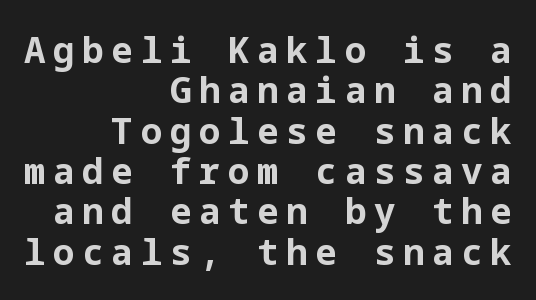
Line spacing here is tight. Letterform terminals end flat and unadorned throughout the passage. These words are printed bold, with thick strokes throughout. Quick note: not italic, upright.
